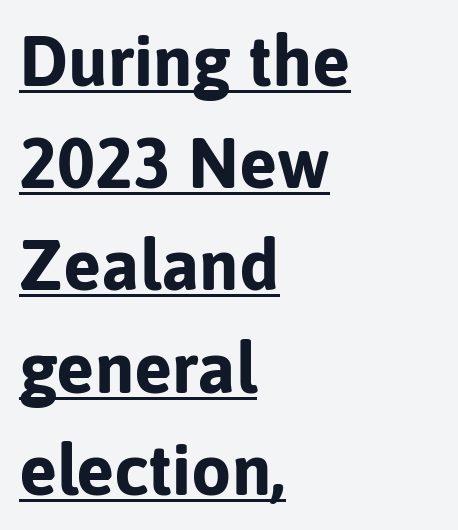
The image shows 71 px bold sans-serif type, upright; set left-aligned, normal line spacing (1.44x), normal letter spacing, underlined; low stroke contrast and a medium x-height.
